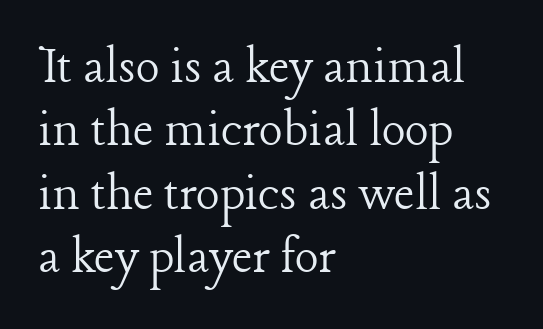
{"serif": "yes", "italic": "no", "bold": "no", "weight": "light", "width": "normal", "stroke_contrast": "low", "x_height": "medium", "monospaced": "no", "underline": "no", "align": "left", "line_spacing": "tight", "line_spacing_ratio": 1.13, "letter_spacing": "normal", "letter_spacing_em": 0.0, "glyph_px": 56}
